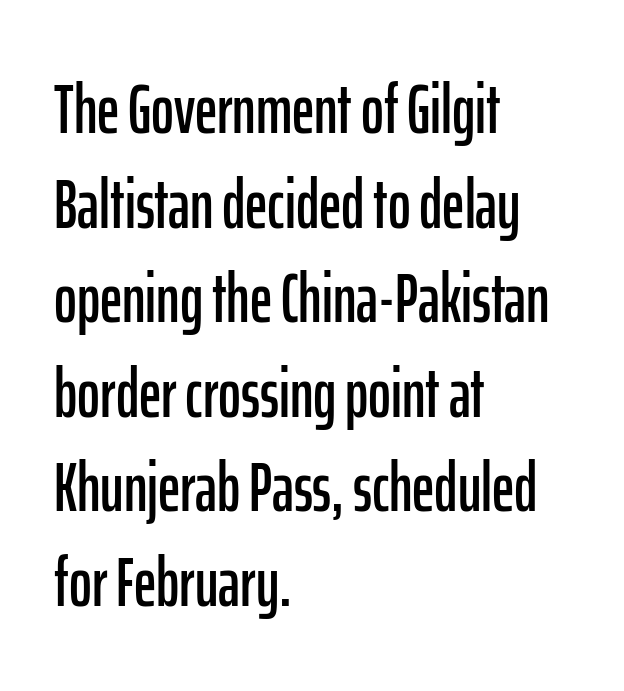
The specimen omits any rule beneath the text block's lines. You can tell it's not italic because the verticals are truly vertical. Horizontal alignment here is leftward, the default for most running prose. Think of a printed novel: that variable character pitch is what you see here. Nothing unusual about the tracking: characters are spaced as the font intends.
